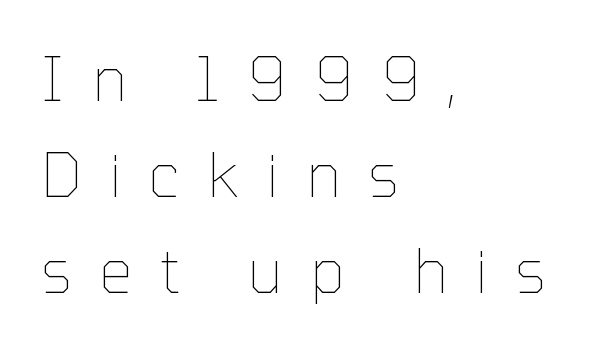
Q: Is the text bold? A: No.
Q: Is the text italic (slanted)? A: No, it is upright.
Q: Is the text underlined? A: No.
Q: How is the paragraph aligned? A: Left-aligned.
Q: Is the spacing between letters normal or unusually wide? A: Unusually wide.
Q: Is the spacing between lines tight, normal or loose? A: Normal.
Q: Width (condensed, normal, or wide)? A: Normal.
Q: Stroke contrast? A: Low.
Q: x-height? A: Medium.
Q: Monospaced? A: No.
